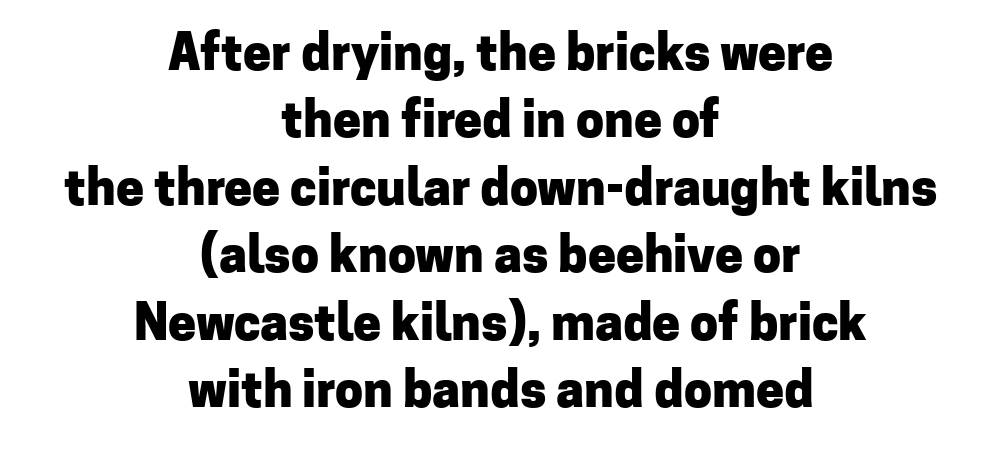
{"serif": "no", "italic": "no", "bold": "yes", "weight": "heavy", "width": "normal", "stroke_contrast": "low", "x_height": "medium", "monospaced": "no", "underline": "no", "align": "center", "line_spacing": "normal", "line_spacing_ratio": 1.35, "letter_spacing": "normal", "letter_spacing_em": 0.0, "glyph_px": 50}
